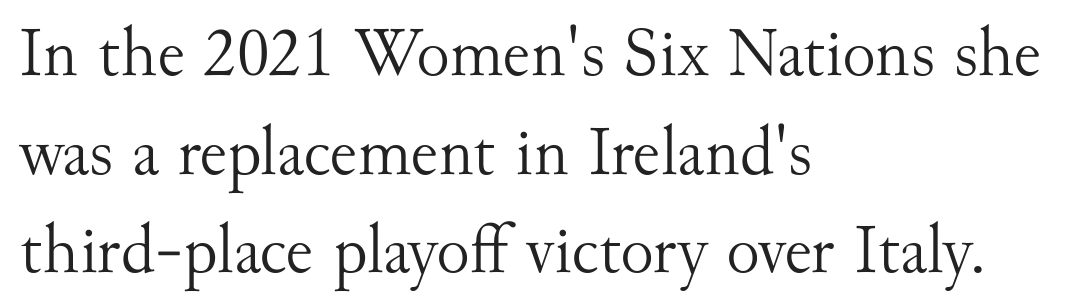
Q: Is the text bold? A: No.
Q: Is the text italic (slanted)? A: No, it is upright.
Q: Is the typeface a serif or a sans-serif typeface? A: Serif.
Q: Is the text underlined? A: No.
Q: How is the paragraph aligned? A: Left-aligned.
Q: Is the spacing between letters normal or unusually wide? A: Normal.
Q: Is the spacing between lines tight, normal or loose? A: Normal.
Q: Width (condensed, normal, or wide)? A: Normal.
Q: Stroke contrast? A: Medium.
Q: x-height? A: Small.
Q: Monospaced? A: No.
